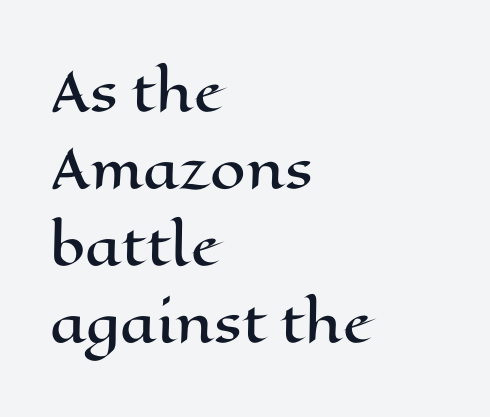
Q: Is the text italic (slanted)? A: No, it is upright.
Q: Is the text underlined? A: No.
Q: How is the paragraph aligned? A: Left-aligned.
Q: Is the spacing between letters normal or unusually wide? A: Normal.
Q: Is the spacing between lines tight, normal or loose? A: Normal.
Q: Width (condensed, normal, or wide)? A: Wide.
Q: Stroke contrast? A: High.
Q: x-height? A: Medium.
Q: Monospaced? A: No.
